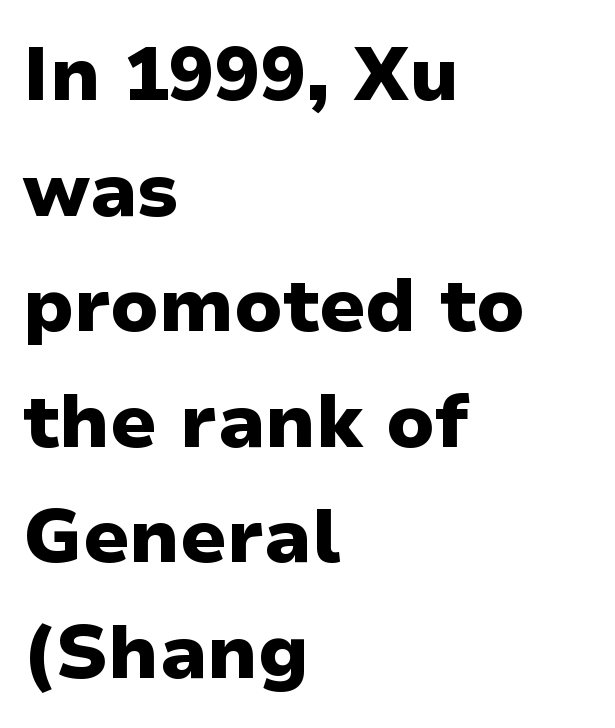
{"serif": "no", "italic": "no", "bold": "yes", "weight": "heavy", "width": "normal", "stroke_contrast": "low", "x_height": "medium", "monospaced": "no", "underline": "no", "align": "left", "line_spacing": "normal", "line_spacing_ratio": 1.52, "letter_spacing": "normal", "letter_spacing_em": 0.0, "glyph_px": 76}
